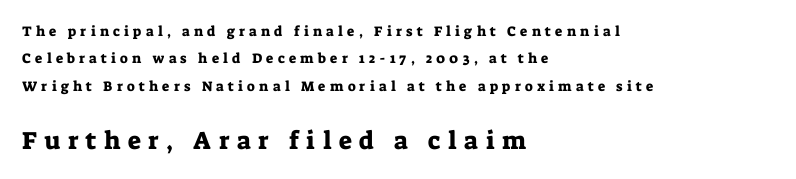
Q: Is the text italic (slanted)? A: No, it is upright.
Q: Is the text underlined? A: No.
Q: How is the paragraph aligned? A: Left-aligned.
Q: Is the spacing between letters normal or unusually wide? A: Unusually wide.
Q: Is the spacing between lines tight, normal or loose? A: Loose.
Q: Which block of text is set in a larger size, the first (top) or the second (bottom)? A: The second (bottom) one.
